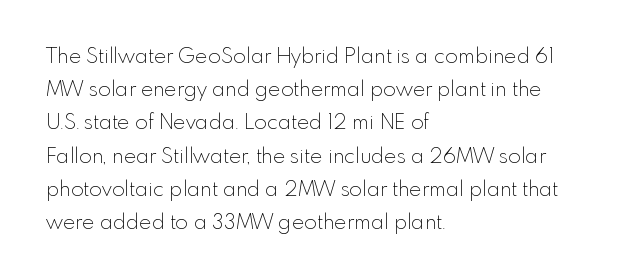
{"italic": "no", "bold": "no", "underline": "no", "align": "left", "line_spacing": "normal", "line_spacing_ratio": 1.58, "letter_spacing": "normal", "letter_spacing_em": 0.0, "glyph_px": 21}
